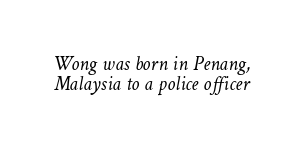
The image shows 20 px text type; set tight line spacing (1.01x), normal letter spacing, not underlined.
